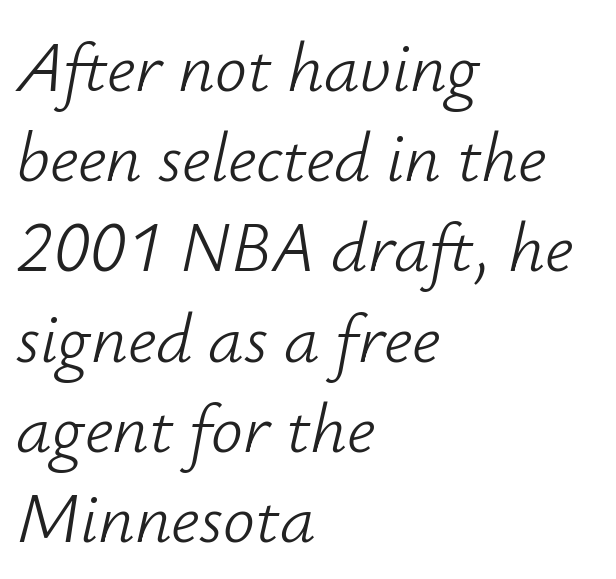
Underlining? Definitely not there. These glyphs show unthickened strokes, regular width or finer. Varying glyph widths throughout — classic text-font behaviour. These lines sit exactly where default settings would place them. If you drew a line through each stem, it would be angled.
